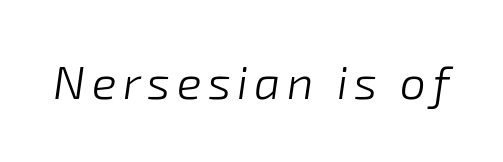
The image shows 46 px light type, italic (leaning right); set not underlined; low stroke contrast and a medium x-height.
